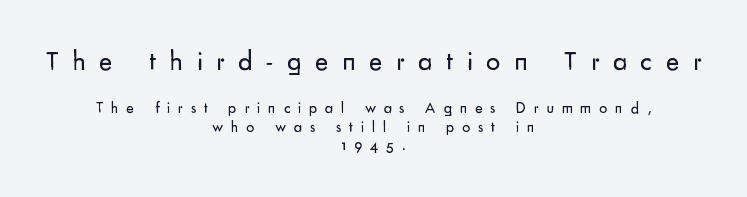
Q: Is the text bold? A: No.
Q: Is the text italic (slanted)? A: No, it is upright.
Q: Is the typeface a serif or a sans-serif typeface? A: Sans-serif.
Q: Is the text underlined? A: No.
Q: How is the paragraph aligned? A: Centered.
Q: Is the spacing between letters normal or unusually wide? A: Unusually wide.
Q: Is the spacing between lines tight, normal or loose? A: Tight.
Q: Which block of text is set in a larger size, the first (top) or the second (bottom)? A: The first (top) one.
Q: Width (condensed, normal, or wide)? A: Normal.
Q: Stroke contrast? A: Low.
Q: x-height? A: Small.
Q: Monospaced? A: No.
